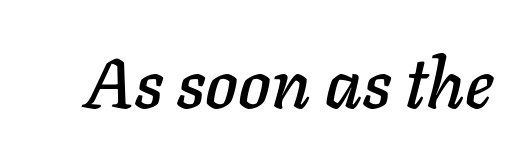
Q: Is the text italic (slanted)? A: Yes, it leans right by about 11 degrees.
Q: Is the text underlined? A: No.
Q: Is the spacing between letters normal or unusually wide? A: Normal.
Q: Width (condensed, normal, or wide)? A: Normal.
Q: Stroke contrast? A: Low.
Q: x-height? A: Medium.
Q: Monospaced? A: No.
